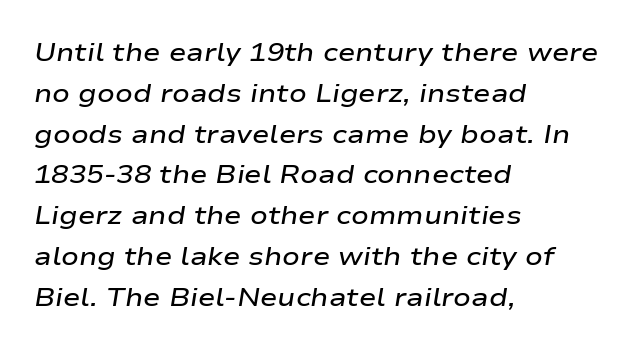
Q: Is the text bold? A: Semi-bold.
Q: Is the text italic (slanted)? A: Yes, it leans right by about 9 degrees.
Q: Is the text underlined? A: No.
Q: How is the paragraph aligned? A: Left-aligned.
Q: Is the spacing between letters normal or unusually wide? A: Normal.
Q: Is the spacing between lines tight, normal or loose? A: Normal.
